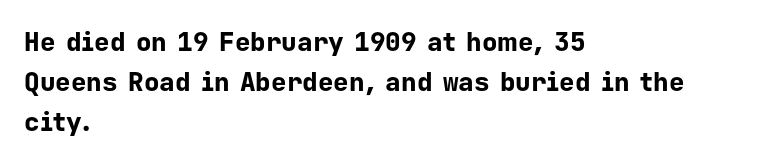
Plenty of ink on the page — the face is bold. Vertical spacing — default. Descenders hang freely into open space. All the whitespace from short lines collects on the right. This rendering leaves character spacing at its baseline value. Do the letters lean? They stand straight.
